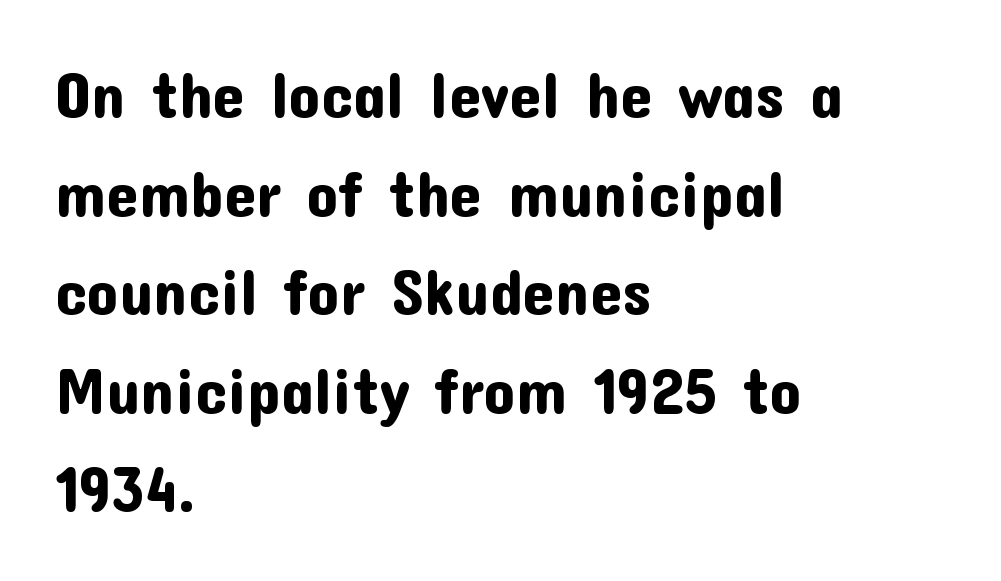
The image shows 64 px sans-serif type, upright; set left-aligned, normal line spacing (1.54x), normal letter spacing, not underlined; low stroke contrast and a medium x-height.
